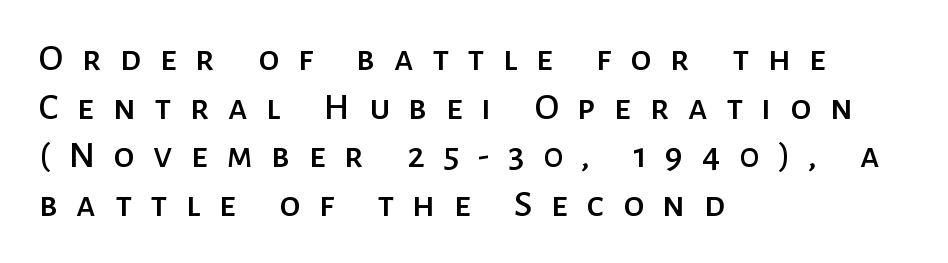
Q: Is the text italic (slanted)? A: No, it is upright.
Q: Is the typeface a serif or a sans-serif typeface? A: Sans-serif.
Q: Is the text underlined? A: No.
Q: How is the paragraph aligned? A: Left-aligned.
Q: Is the spacing between letters normal or unusually wide? A: Unusually wide.
Q: Is the spacing between lines tight, normal or loose? A: Normal.
Q: Width (condensed, normal, or wide)? A: Normal.
Q: Stroke contrast? A: Low.
Q: x-height? A: Medium.
Q: Monospaced? A: No.
